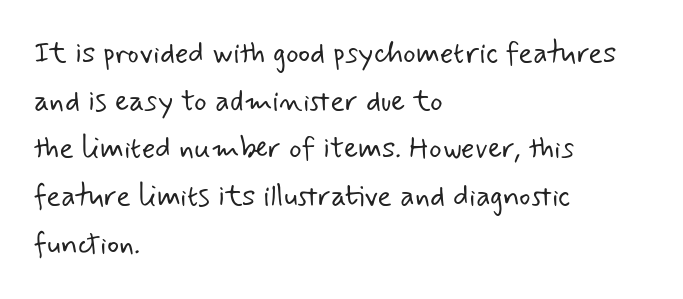
Reading down the block, your eye returns to a fixed left position each line. Ink coverage per letter is moderate at most. Grotesque or geometric, the face here clearly has no serifs. The rendering uses natural spacing where letterforms have individual widths.
